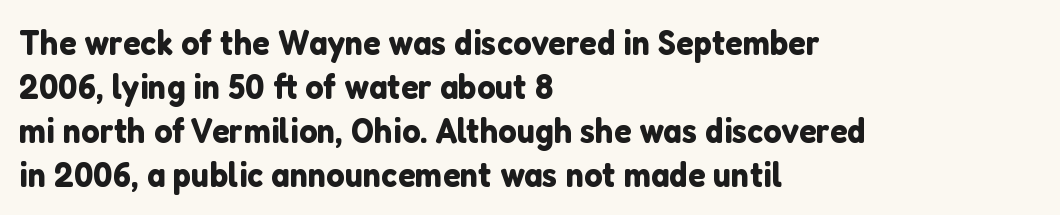
Serifs: no, the terminals of the letterforms are clean. Each letter keeps its own natural width here, so spacing adapts to shape. Check under the words: just untouched page. The setting favours the left margin, as ordinary paragraphs usually do.
